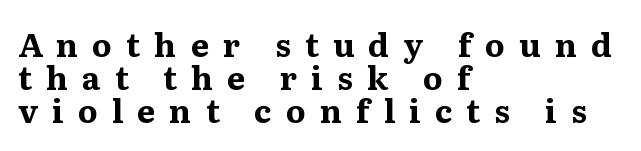
The image shows 32 px bold serif type, upright; set left-aligned, tight line spacing (1.03x), unusually wide letter spacing (+0.44 em), not underlined; medium stroke contrast and a medium x-height.
